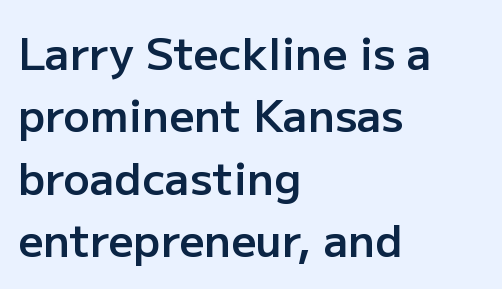
Which margin do the lines hug? The left one — the right edge is uneven. Descender tails drop into unmarked territory. Note the varied advance widths — an 'i' is clearly narrower than an 'm'. Letter spacing: default. Tall strokes in this sample are plumb rather than angled. Slightly chunky letters — semibold, I'd say, not full bold.
